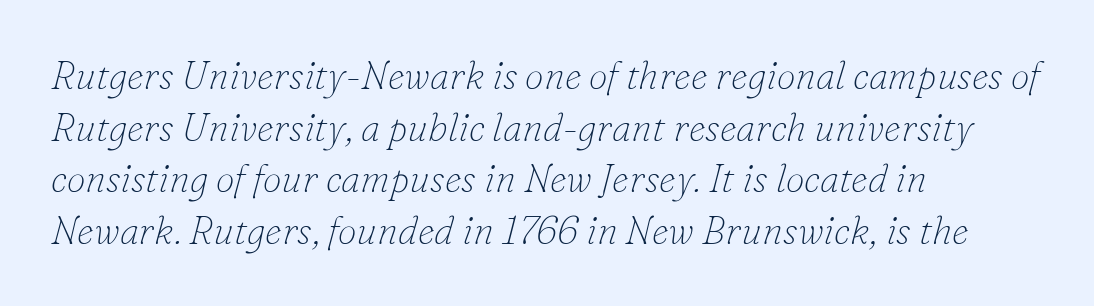
The image shows 38 px thin serif type, italic (leaning right); set left-aligned, normal line spacing (1.36x), normal letter spacing, not underlined; low stroke contrast and a small x-height.
